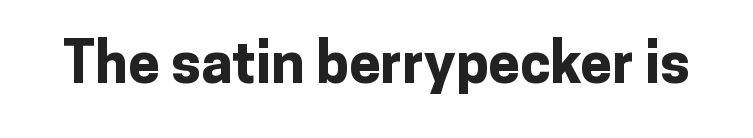
Do the letters lean? They stand straight. Heft: maximum for text — a bold. What stands out about the letter spacing? Nothing — it is the standard amount. Stroke terminals: plain, sans-serif. Descenders are the only things crossing below the line.
